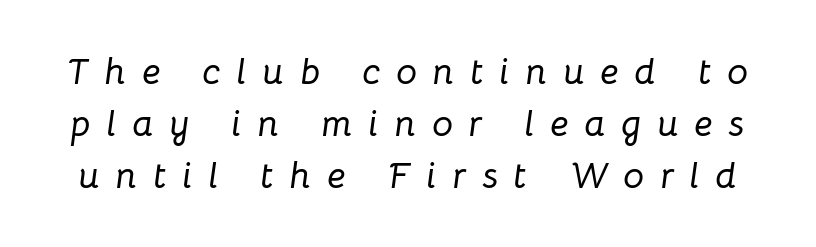
Q: Is the text italic (slanted)? A: Yes, it leans right by about 8 degrees.
Q: Is the text underlined? A: No.
Q: Is the spacing between letters normal or unusually wide? A: Unusually wide.
Q: Is the spacing between lines tight, normal or loose? A: Normal.
Q: Width (condensed, normal, or wide)? A: Normal.
Q: Stroke contrast? A: Low.
Q: x-height? A: Medium.
Q: Monospaced? A: No.
